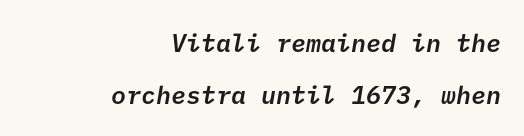
Q: Is the text bold? A: Semi-bold.
Q: Is the text underlined? A: No.
Q: How is the paragraph aligned? A: Right-aligned.
Q: Is the spacing between letters normal or unusually wide? A: Normal.
Q: Is the spacing between lines tight, normal or loose? A: Loose.
